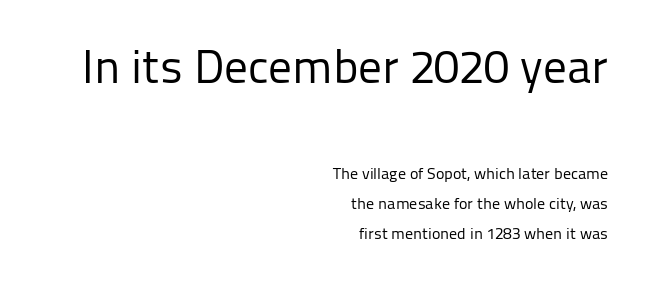
{"serif": "no", "italic": "no", "bold": "no", "weight": "regular", "width": "normal", "stroke_contrast": "low", "x_height": "medium", "monospaced": "no", "underline": "no", "align": "right", "line_spacing_ratio": 1.86, "letter_spacing": "normal", "letter_spacing_em": 0.0, "larger_block": "first", "size_ratio": 2.94, "glyph_px": 47}
